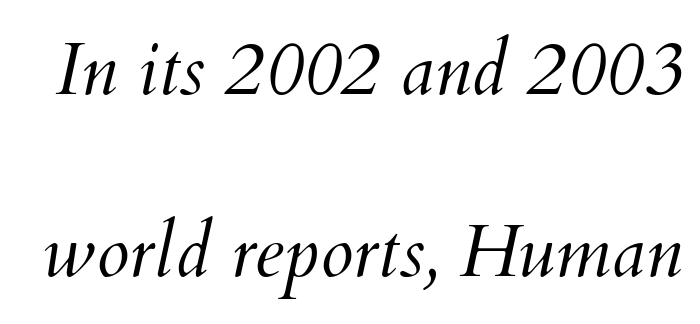
The type is set solid horizontally, with unmodified tracking. Stem width sits at or under what a default text font uses. Rendered with sloped, italic letterforms. Here the designer chose a conventional face with non-uniform glyph widths. The lines are spread far apart with generous leading.
